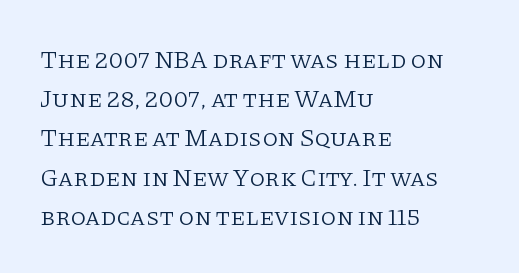
Is this a heavy cut? Hardly; it is regular or lighter. In CSS terms this would be text-align: left. Words appear dense and cohesive because spacing is normal. The gap between lines stays unmarked. Reading down the column, the eye jumps a familiar distance to each next line. This is roman type, the default non-slanted kind.
